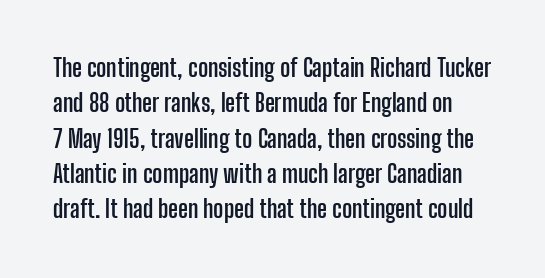
There is no visible air inserted between adjacent glyphs. Caption: bold face, heavy strokes. Lines of text with bare space underneath. Quick note: interline space is typical.
